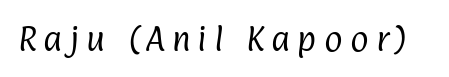
The image shows 28 px regular-weight, condensed sans-serif type; set unusually wide letter spacing (+0.25 em), not underlined; low stroke contrast and a medium x-height.
